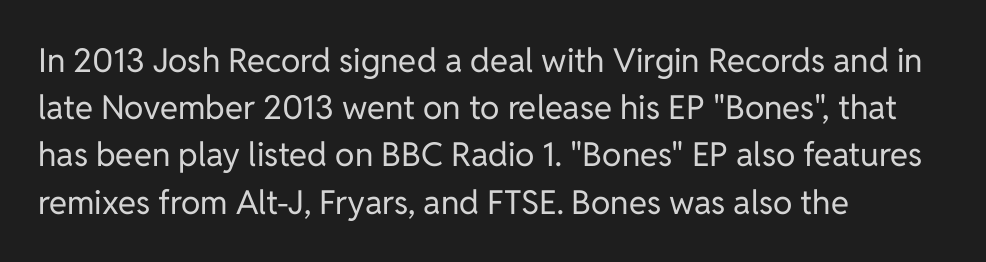
{"serif": "no", "italic": "no", "bold": "no", "weight": "regular", "width": "normal", "stroke_contrast": "low", "x_height": "medium", "monospaced": "no", "underline": "no", "align": "left", "line_spacing": "normal", "line_spacing_ratio": 1.43, "letter_spacing": "normal", "letter_spacing_em": 0.0, "glyph_px": 33}
